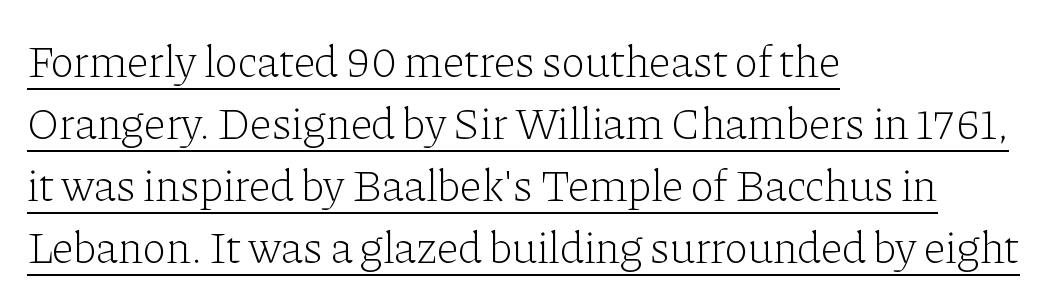
The image shows 45 px light serif type, upright; set left-aligned, normal line spacing (1.38x), normal letter spacing, underlined; low stroke contrast and a medium x-height.
